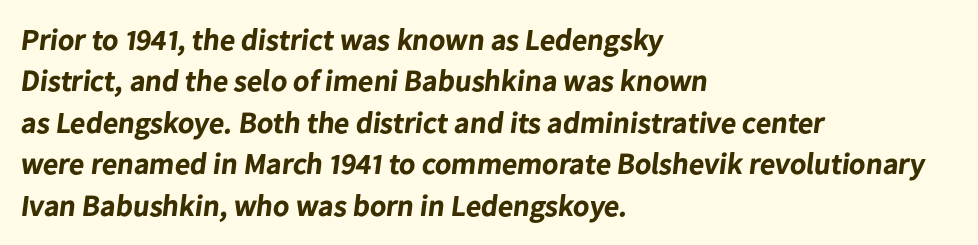
The image shows 30 px bold sans-serif type; set left-aligned, normal line spacing (1.38x), normal letter spacing, not underlined; low stroke contrast and a medium x-height.
